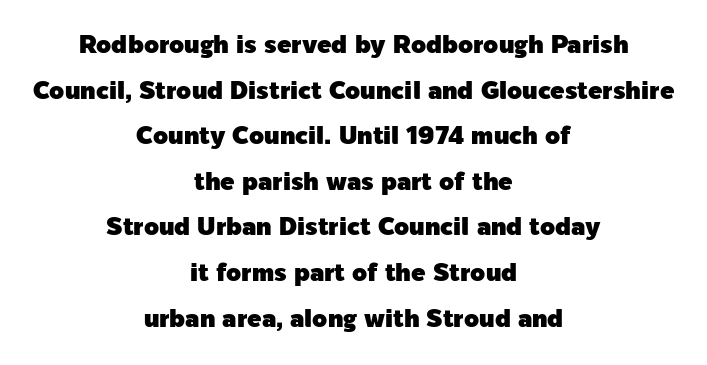
The image shows 24 px text type, upright; set centered, loose line spacing (1.9x), normal letter spacing, not underlined.
